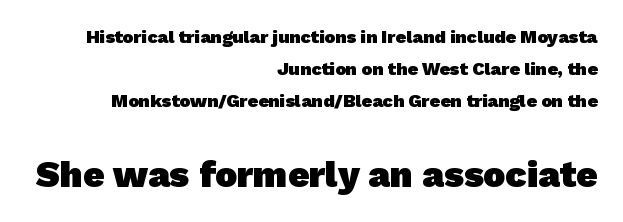
The zone under the glyphs is completely vacant. The passage shown is typed in a proportional face where columns would drift. Each word holds together tightly as a unit, with standard inter-letter gaps. The characters display no serif detailing; their extremities are plain. Typesetter's note: full bold, strokes at maximum text heaviness. The following chunk of copy outweighs the initial chunk in type size.
